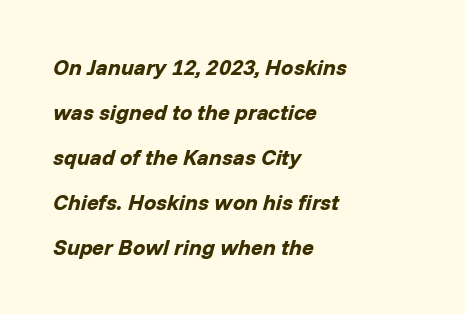
The image shows 22 px bold type, italic (leaning right); set left-aligned, loose line spacing (2.04x), normal letter spacing, not underlined.
